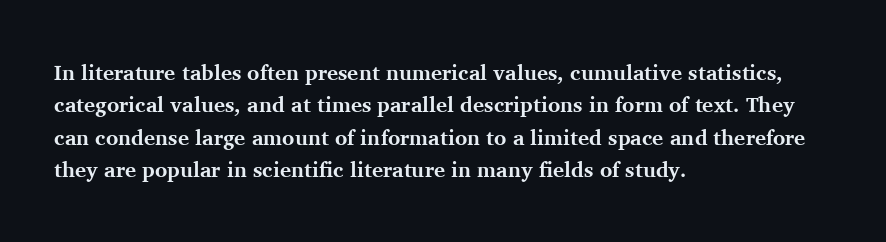
The image shows 21 px bold type, upright; set left-aligned, normal line spacing (1.54x), normal letter spacing, not underlined.
